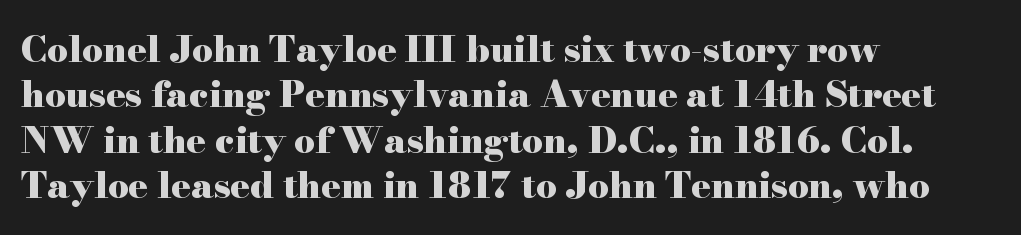
Examine the stroke ends and you'll spot serifs. The string is rendered with underlining switched off. Evenly set lines give the paragraph a standard silhouette. Short and long lines alike share a common starting point at left.
